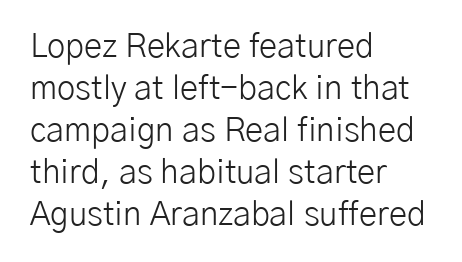
The image shows 33 px light sans-serif type, upright; set left-aligned, normal line spacing (1.27x), normal letter spacing, not underlined; low stroke contrast and a medium x-height.
